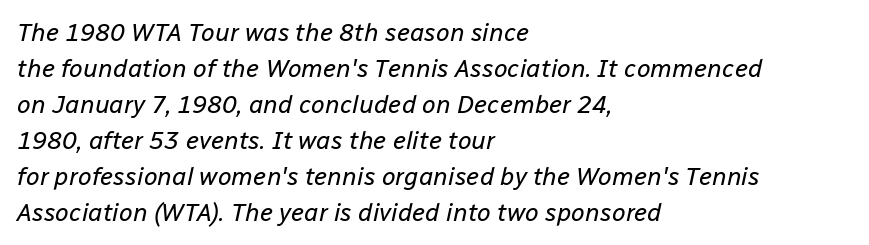
{"italic": "yes", "lean": "right", "slant_degrees": 12, "bold": "no", "underline": "no", "align": "left", "line_spacing": "normal", "line_spacing_ratio": 1.44, "letter_spacing": "normal", "letter_spacing_em": 0.0, "glyph_px": 25}
